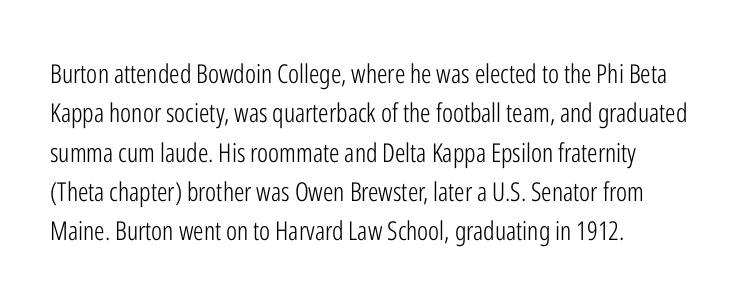
{"italic": "no", "bold": "no", "underline": "no", "line_spacing": "normal", "line_spacing_ratio": 1.51, "letter_spacing": "normal", "letter_spacing_em": 0.0, "glyph_px": 26}
